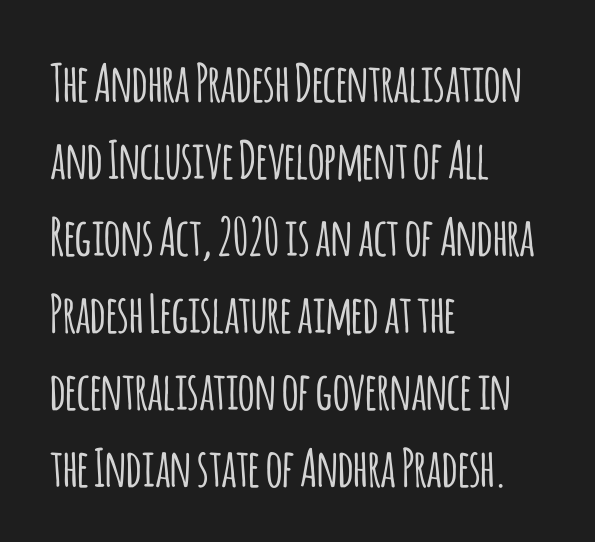
The passage shown is typeset with a sans-serif family. One-word summary of the alignment: left. The passage shown is not underscored anywhere. The tracking reads as untouched default to a designer's eye. Leading: standard.
